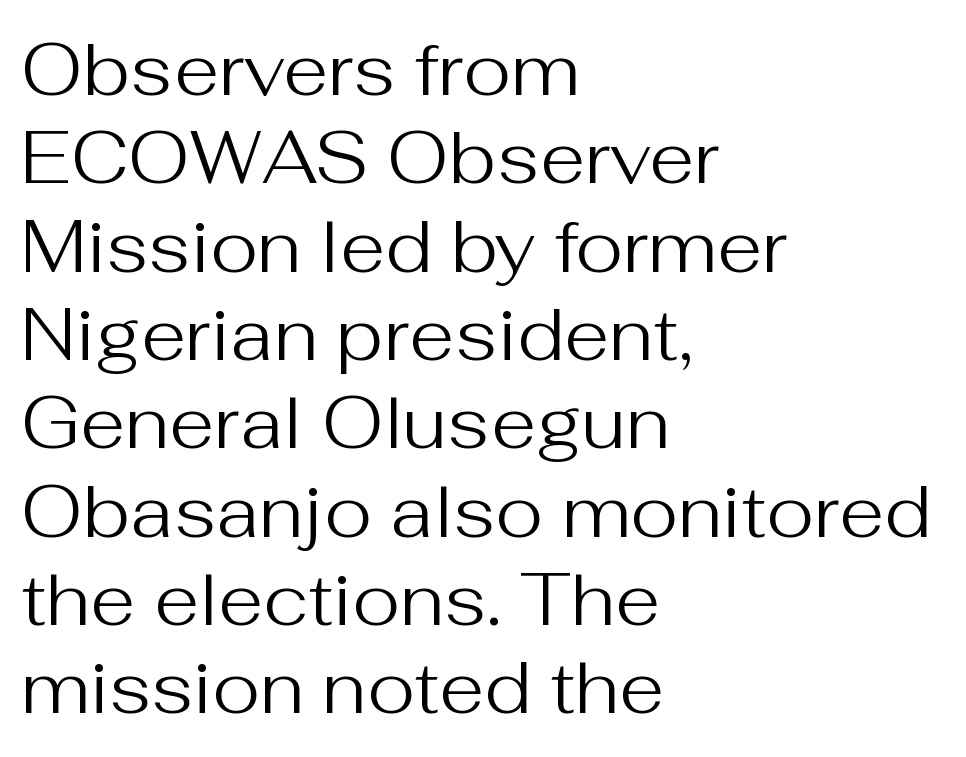
The image shows 73 px regular-weight sans-serif type, upright; set left-aligned, line spacing 1.21x, normal letter spacing, not underlined; medium stroke contrast and a medium x-height.
